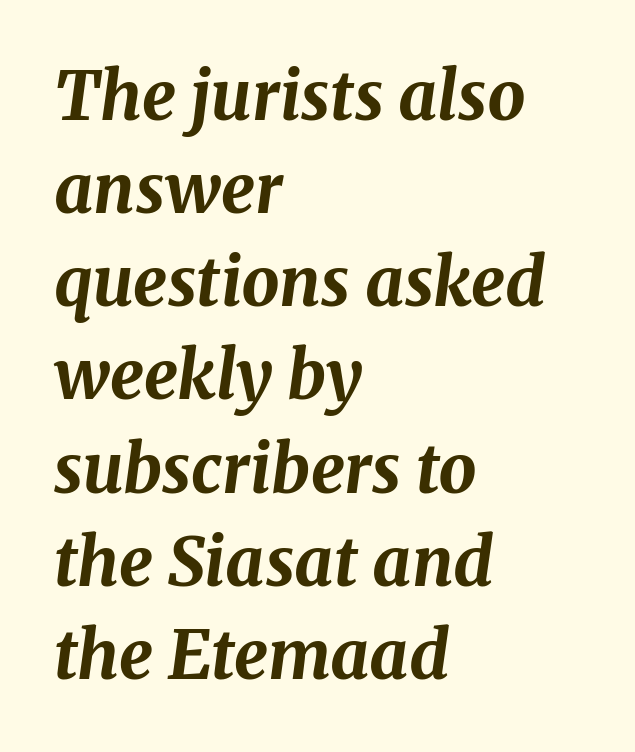
{"italic": "yes", "lean": "right", "slant_degrees": 8, "bold": "yes", "weight": "bold", "width": "normal", "stroke_contrast": "medium", "x_height": "medium", "monospaced": "no", "underline": "no", "align": "left", "line_spacing": "normal", "line_spacing_ratio": 1.39, "letter_spacing": "normal", "letter_spacing_em": 0.0, "glyph_px": 67}
